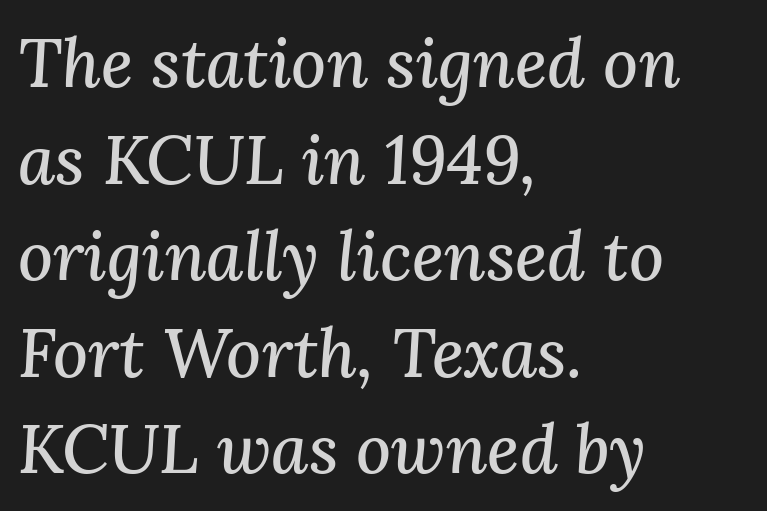
Interline gaps are of average width in this sample. Words float on clear page, feet unadorned. Proportional: the letters do not fall into vertical columns. A serif font was chosen for this passage. Looking at the ascenders, they clearly lean. Line beginnings align vertically; line endings do not.
